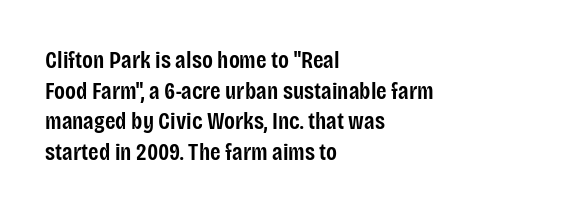
{"italic": "no", "bold": "semi", "underline": "no", "align": "left", "line_spacing": "normal", "line_spacing_ratio": 1.28, "letter_spacing": "normal", "letter_spacing_em": 0.0, "glyph_px": 24}
